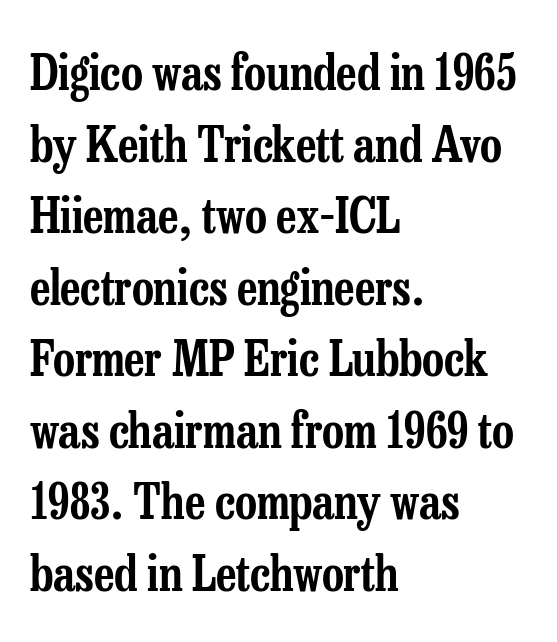
Quick note: interline space is typical. Line starts are locked; line ends wander. Note the varied advance widths — an 'i' is clearly narrower than an 'm'. The passage shown has conventional tracking throughout.
